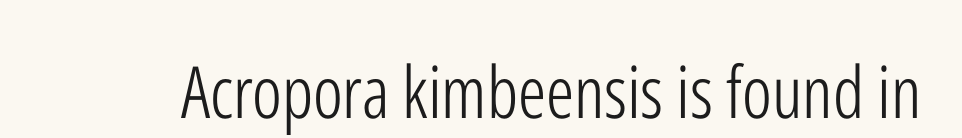
No extra tracking has been applied to these lines. Letters have the restrained weight of plain body copy at most. A roman cut, with each character standing at attention. Think of a printed novel: that variable character pitch is what you see here.
